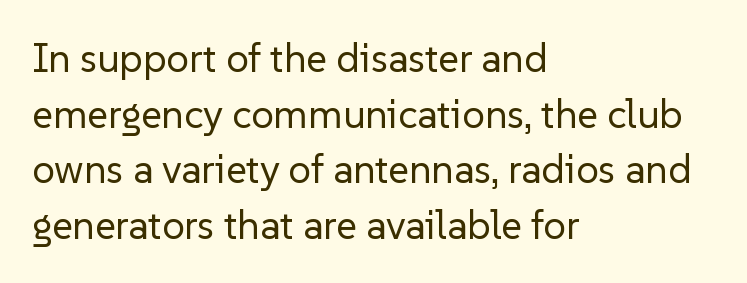
The lines in this sample share a left origin and differ only in where they stop. A typesetter would mark this as roman, not italic. The weight tops out at a normal text grade. This sample has the flowing, uneven cadence of proportional lettering.
